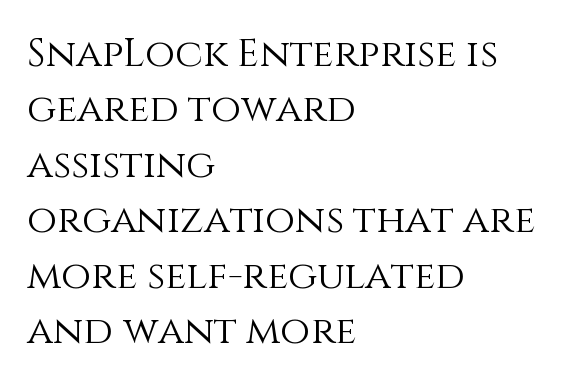
The vertical gap from one line to the next is medium. The rendering uses natural spacing where letterforms have individual widths. Nope, not italic — everything's standing straight. The lines are quadded left.
